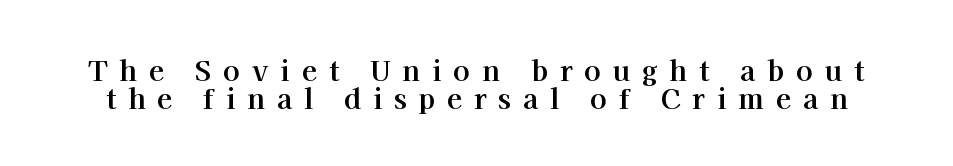
Q: Is the text bold? A: Yes.
Q: Is the text italic (slanted)? A: No, it is upright.
Q: Is the typeface a serif or a sans-serif typeface? A: Serif.
Q: Is the text underlined? A: No.
Q: Is the spacing between letters normal or unusually wide? A: Unusually wide.
Q: Is the spacing between lines tight, normal or loose? A: Tight.
Q: Width (condensed, normal, or wide)? A: Normal.
Q: Stroke contrast? A: High.
Q: x-height? A: Medium.
Q: Monospaced? A: No.
